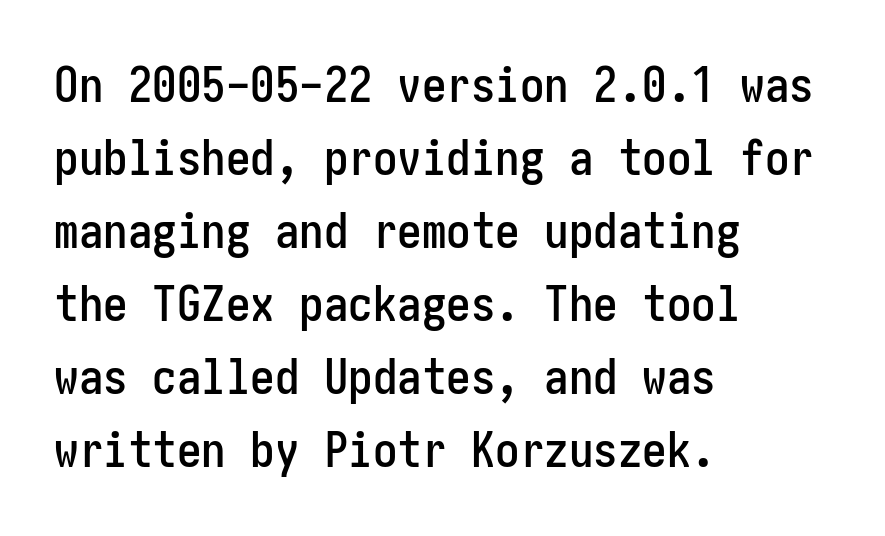
Q: Is the text italic (slanted)? A: No, it is upright.
Q: Is the typeface a serif or a sans-serif typeface? A: Sans-serif.
Q: Is the text underlined? A: No.
Q: How is the paragraph aligned? A: Left-aligned.
Q: Is the spacing between letters normal or unusually wide? A: Normal.
Q: Is the spacing between lines tight, normal or loose? A: Normal.
Q: Width (condensed, normal, or wide)? A: Condensed.
Q: Stroke contrast? A: Low.
Q: x-height? A: Medium.
